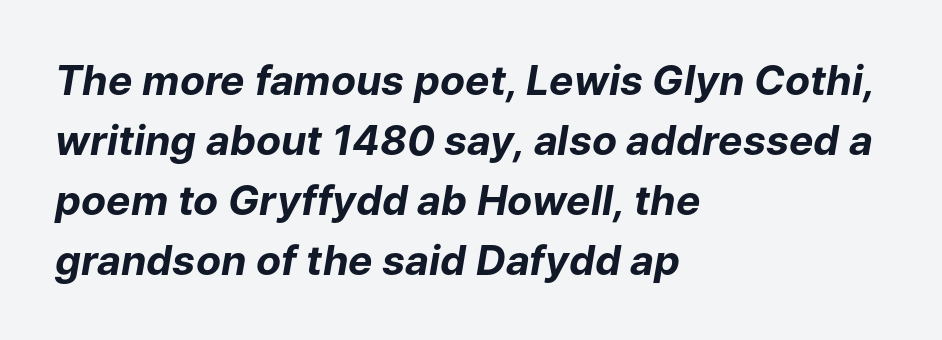
Q: Is the text bold? A: Yes.
Q: Is the text italic (slanted)? A: Yes, it leans right by about 9 degrees.
Q: Is the text underlined? A: No.
Q: How is the paragraph aligned? A: Left-aligned.
Q: Is the spacing between letters normal or unusually wide? A: Normal.
Q: Is the spacing between lines tight, normal or loose? A: Normal.
Q: Width (condensed, normal, or wide)? A: Normal.
Q: Stroke contrast? A: Low.
Q: x-height? A: Medium.
Q: Monospaced? A: No.
